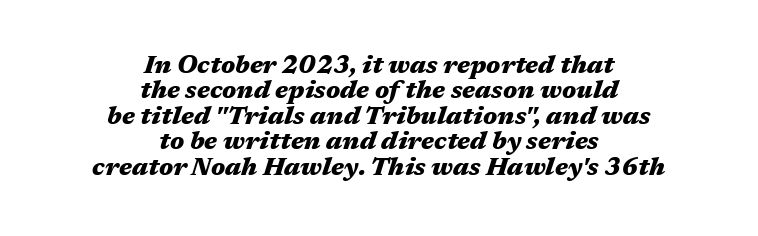
The image shows 25 px bold type, italic (leaning right); set centered, tight line spacing (1.02x), normal letter spacing, not underlined.
